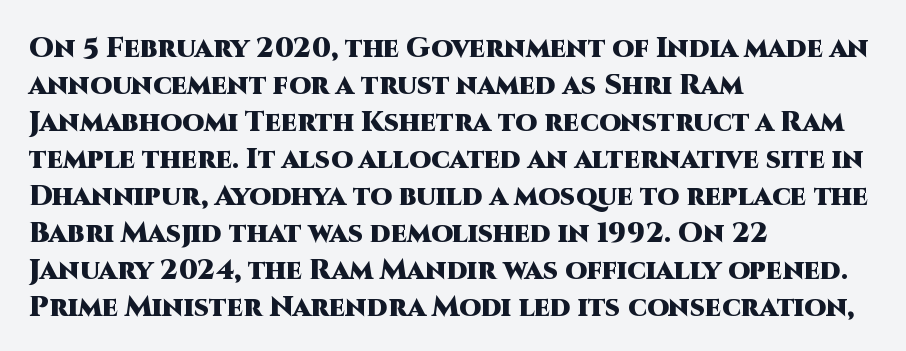
{"serif": "no", "italic": "no", "bold": "yes", "weight": "heavy", "width": "normal", "stroke_contrast": "high", "x_height": "large", "monospaced": "no", "underline": "no", "align": "left", "line_spacing": "normal", "line_spacing_ratio": 1.32, "letter_spacing": "normal", "letter_spacing_em": 0.0, "glyph_px": 28}
